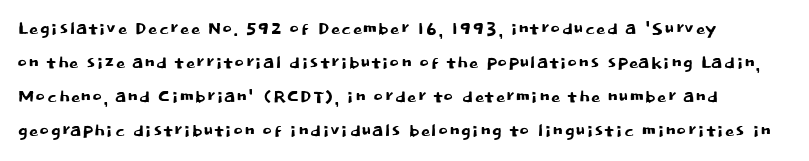
Q: Is the text italic (slanted)? A: No, it is upright.
Q: Is the text underlined? A: No.
Q: Is the spacing between letters normal or unusually wide? A: Normal.
Q: Is the spacing between lines tight, normal or loose? A: Normal.
